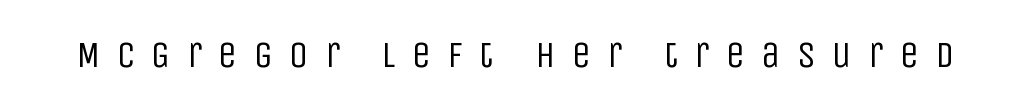
{"serif": "no", "italic": "no", "bold": "no", "weight": "regular", "width": "condensed", "stroke_contrast": "low", "x_height": "large", "monospaced": "no", "underline": "no", "letter_spacing": "wide", "letter_spacing_em": 0.43, "glyph_px": 38}
